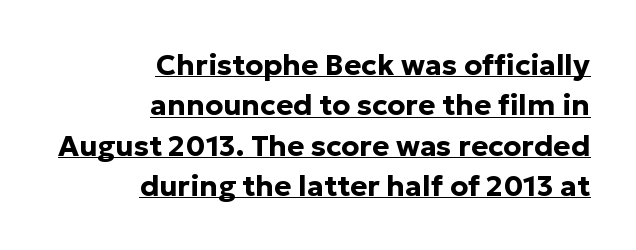
In terms of weight, the rendering is a true, heavy bold. A baseline rule has been typeset under these characters. Proportional: the letters do not fall into vertical columns. The letterforms sit shoulder to shoulder at normal distance.
